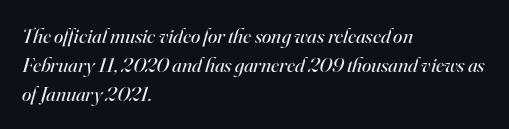
The image shows 21 px text type, italic (leaning right); set left-aligned, normal line spacing (1.38x), normal letter spacing, not underlined.
